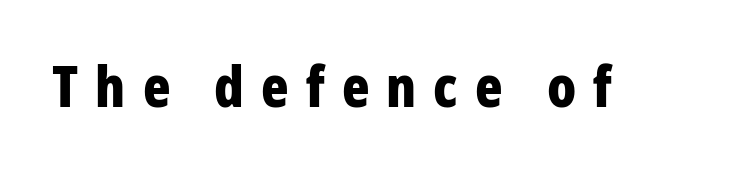
{"serif": "no", "italic": "no", "bold": "yes", "weight": "bold", "width": "condensed", "stroke_contrast": "low", "x_height": "medium", "monospaced": "no", "underline": "no", "letter_spacing": "wide", "letter_spacing_em": 0.3, "glyph_px": 57}
